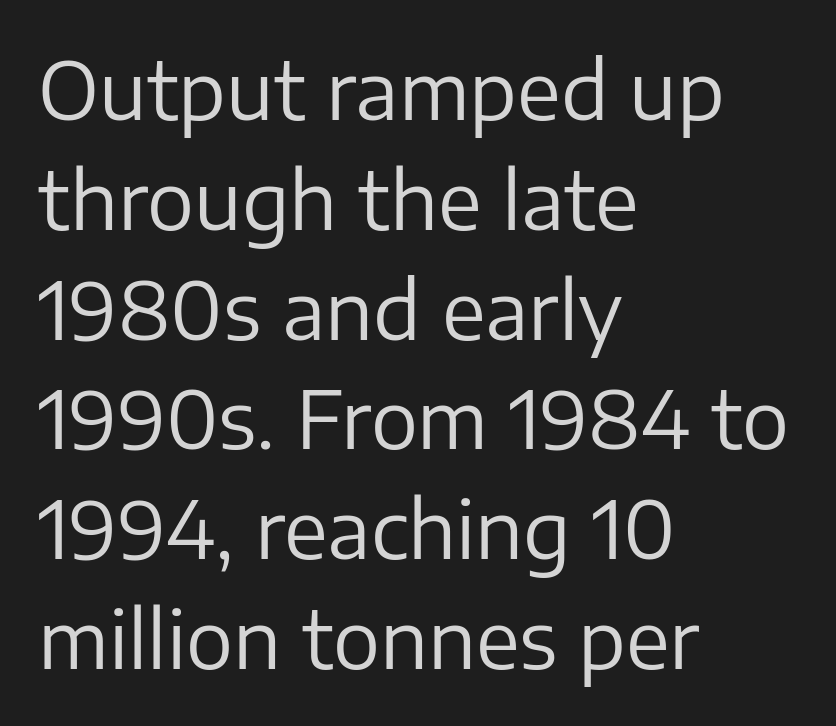
{"serif": "no", "italic": "no", "bold": "no", "weight": "regular", "width": "normal", "stroke_contrast": "low", "x_height": "medium", "monospaced": "no", "underline": "no", "align": "left", "line_spacing": "normal", "line_spacing_ratio": 1.39, "letter_spacing": "normal", "letter_spacing_em": 0.0, "glyph_px": 79}
